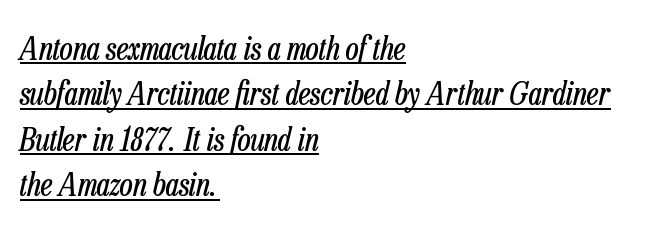
{"italic": "yes", "lean": "right", "slant_degrees": 13, "bold": "no", "weight": "regular", "width": "condensed", "stroke_contrast": "low", "x_height": "medium", "monospaced": "no", "underline": "yes", "align": "left", "line_spacing": "normal", "line_spacing_ratio": 1.42, "letter_spacing": "normal", "letter_spacing_em": 0.0, "glyph_px": 32}
